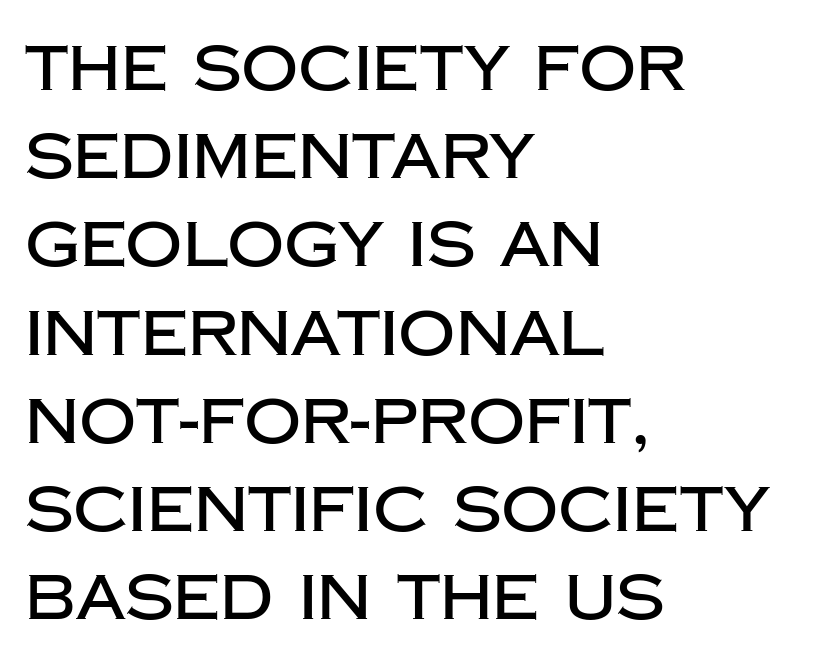
{"serif": "no", "italic": "no", "width": "normal", "stroke_contrast": "low", "x_height": "large", "monospaced": "no", "underline": "no", "align": "left", "line_spacing": "normal", "line_spacing_ratio": 1.4, "letter_spacing": "normal", "letter_spacing_em": 0.0, "glyph_px": 63}
